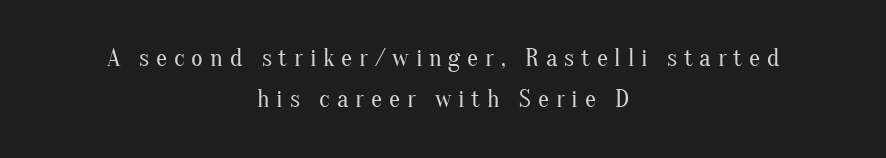
Q: Is the text bold? A: No.
Q: Is the text italic (slanted)? A: No, it is upright.
Q: Is the text underlined? A: No.
Q: How is the paragraph aligned? A: Centered.
Q: Is the spacing between letters normal or unusually wide? A: Unusually wide.
Q: Is the spacing between lines tight, normal or loose? A: Normal.
